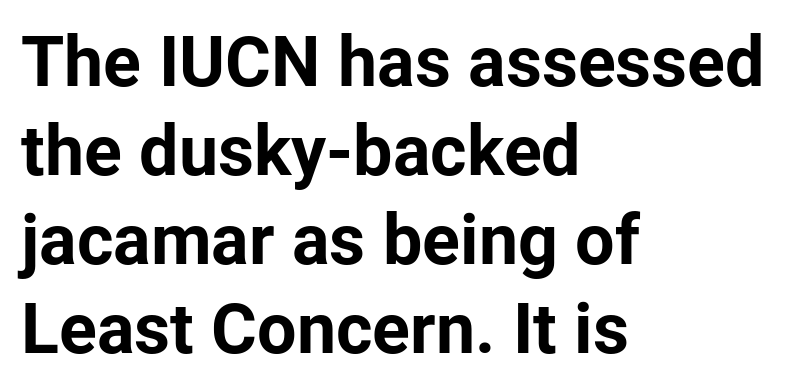
Looks like regular typesetting: each glyph gets only the width it needs. The sample has been set heavy, in full bold. Is there any slant? The stems are plumb. Vertical spacing — default.
